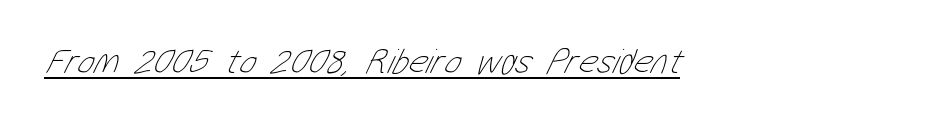
The image shows 36 px thin, condensed type; set normal letter spacing, underlined; low stroke contrast and a medium x-height.
